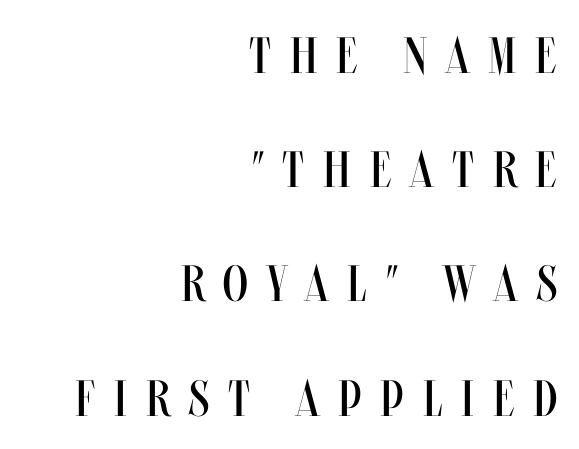
The image shows 51 px regular-weight, condensed type, upright; set right-aligned, loose line spacing (2.24x), unusually wide letter spacing (+0.37 em), not underlined; medium stroke contrast and a large x-height.
